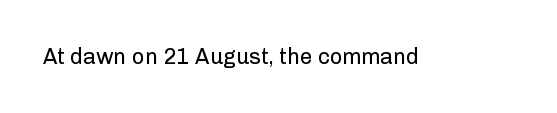
Q: Is the text bold? A: No.
Q: Is the text italic (slanted)? A: No, it is upright.
Q: Is the text underlined? A: No.
Q: Is the spacing between letters normal or unusually wide? A: Normal.
